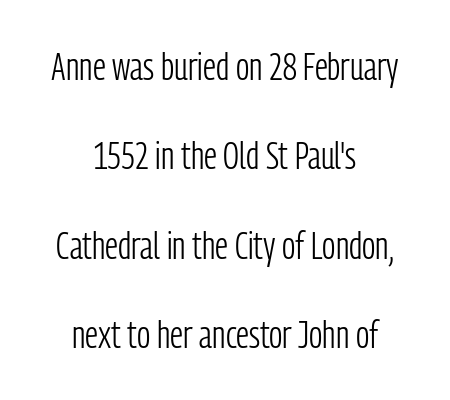
The image shows 38 px light, condensed sans-serif type, upright; set centered, loose line spacing (2.35x), normal letter spacing, not underlined; low stroke contrast and a medium x-height.
